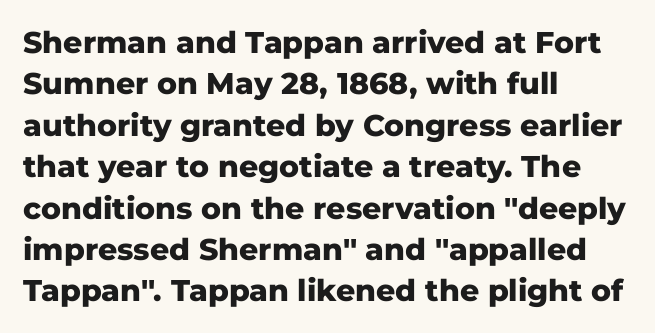
{"serif": "no", "italic": "no", "bold": "yes", "weight": "heavy", "width": "normal", "stroke_contrast": "low", "x_height": "medium", "monospaced": "no", "underline": "no", "align": "left", "line_spacing": "normal", "line_spacing_ratio": 1.38, "letter_spacing": "normal", "letter_spacing_em": 0.0, "glyph_px": 30}
